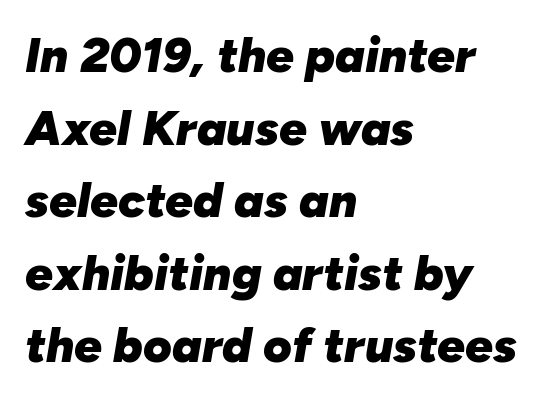
{"italic": "yes", "lean": "right", "slant_degrees": 10, "bold": "yes", "weight": "heavy", "width": "normal", "stroke_contrast": "low", "x_height": "medium", "monospaced": "no", "underline": "no", "align": "left", "line_spacing": "normal", "line_spacing_ratio": 1.48, "letter_spacing": "normal", "letter_spacing_em": 0.0, "glyph_px": 49}
